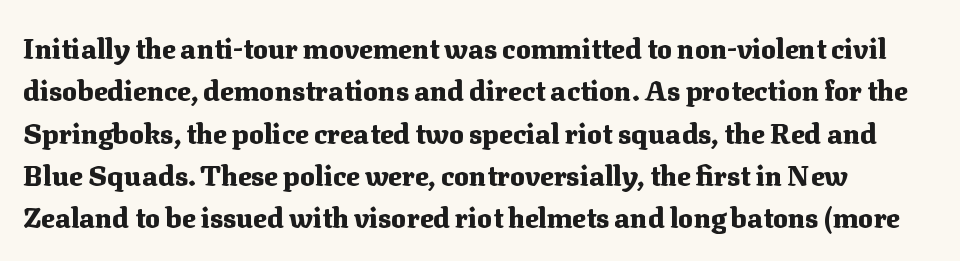
The image shows 28 px heavy serif type, upright; set normal line spacing (1.51x), normal letter spacing, not underlined; medium stroke contrast and a medium x-height.
